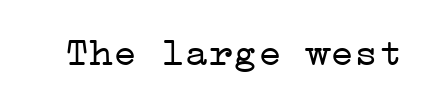
Bare-footed words on every line. Ordinary non-slanted type is in use. The font sits on the lighter half of the weight spectrum, regular included. Unlike a clean sans, this face finishes its strokes with serifs. Words appear dense and cohesive because spacing is normal.
